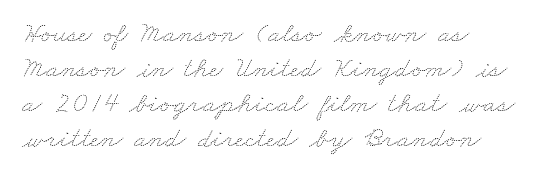
The image shows 29 px thin, wide type; set left-aligned, line spacing 1.21x, normal letter spacing, not underlined; medium stroke contrast and a small x-height.
